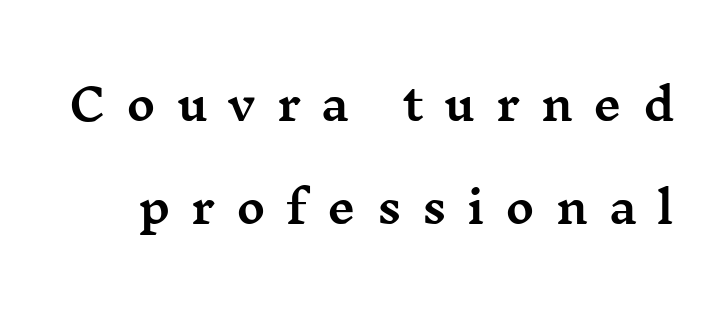
{"serif": "yes", "italic": "no", "width": "wide", "stroke_contrast": "medium", "x_height": "medium", "monospaced": "no", "underline": "no", "line_spacing": "loose", "line_spacing_ratio": 2.34, "letter_spacing": "wide", "letter_spacing_em": 0.47, "glyph_px": 44}
